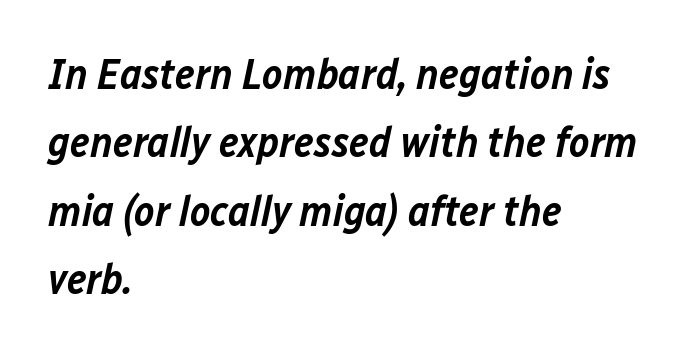
{"italic": "yes", "lean": "right", "slant_degrees": 12, "bold": "semi", "weight": "semibold", "width": "normal", "stroke_contrast": "low", "x_height": "medium", "monospaced": "no", "underline": "no", "align": "left", "line_spacing": "normal", "line_spacing_ratio": 1.59, "letter_spacing": "normal", "letter_spacing_em": 0.0, "glyph_px": 43}
